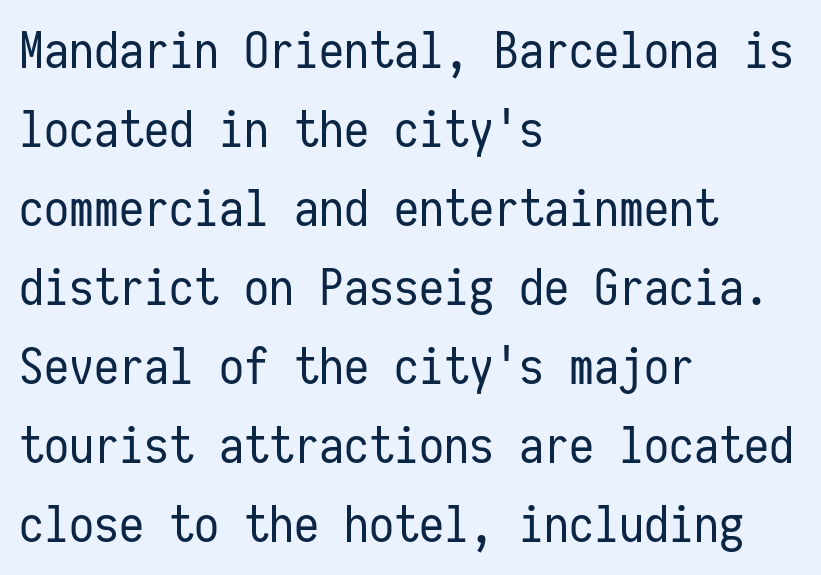
The image shows 50 px regular-weight, condensed sans-serif type, upright, monospaced; set left-aligned, normal line spacing (1.58x), normal letter spacing, not underlined; low stroke contrast and a medium x-height.
